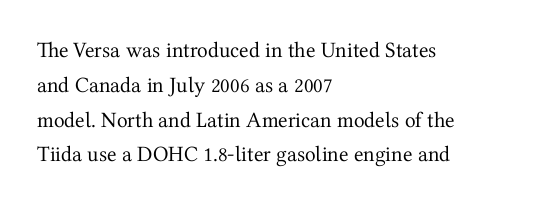
The image shows 22 px text type, upright; set left-aligned, normal line spacing (1.58x), normal letter spacing, not underlined.
